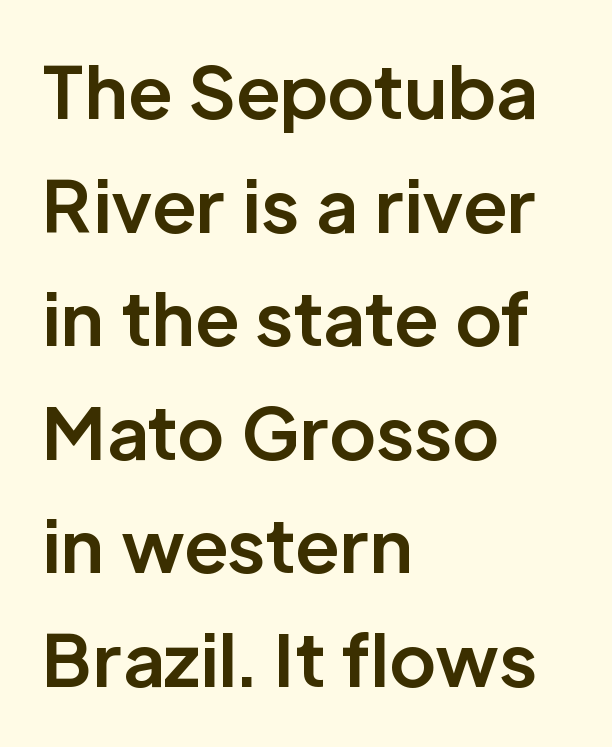
Proportional: the letters do not fall into vertical columns. If you drew a line through each stem, it would be perfectly vertical. Compared with an ordinary text face, these strokes are far heavier — a full bold. Honestly, there is no underline to notice here at all. Between one letter and the next there's only the usual sliver of space.
